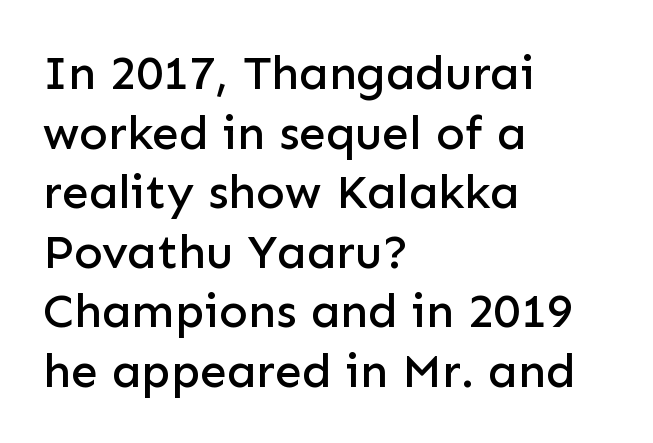
This rendering features lettering with no underline. Italic? Not at all — the glyphs are vertical. You could not count columns in this text — the font is proportionally spaced. The lines are quadded left. In terms of letterform style, serifs are entirely absent. Tracking value appears to be zero — textbook default spacing.
